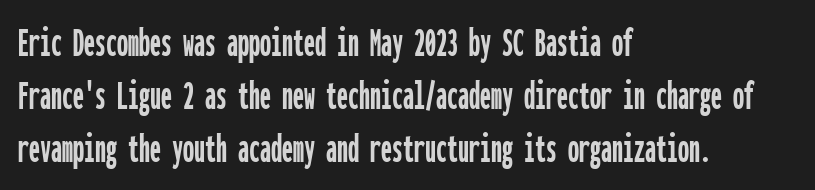
Here the designer chose a console-style face with uniform glyph widths. If you drew a line through each stem, it would be perfectly vertical. Nothing sits at the stroke ends, so this counts as sans-serif. Observe the ordinary spacing: letters are neighbours, not strangers. Reading down the block, your eye returns to a fixed left position each line. Lines of text with bare space underneath.
